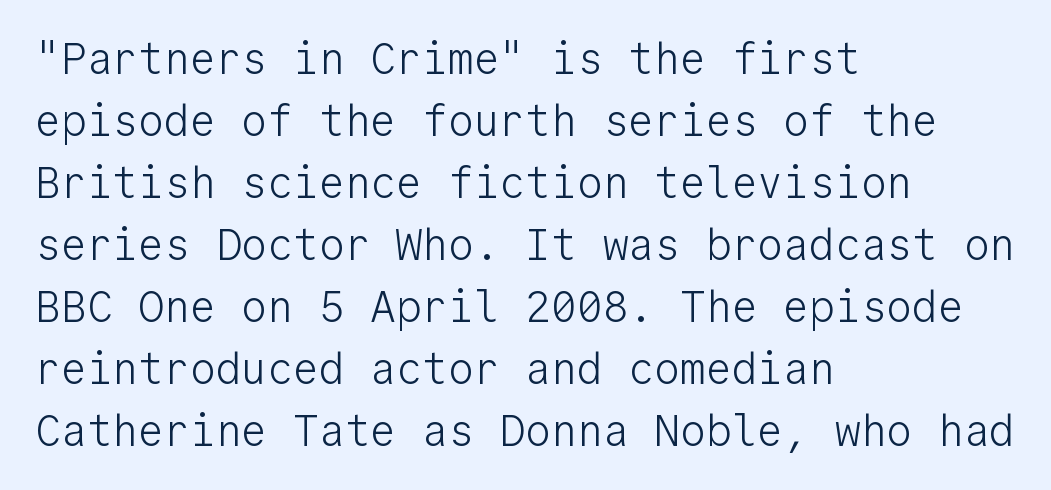
{"serif": "no", "italic": "no", "bold": "no", "weight": "light", "width": "normal", "stroke_contrast": "low", "x_height": "medium", "monospaced": "yes", "underline": "no", "align": "left", "line_spacing": "normal", "line_spacing_ratio": 1.44, "letter_spacing": "normal", "letter_spacing_em": 0.0, "glyph_px": 43}
